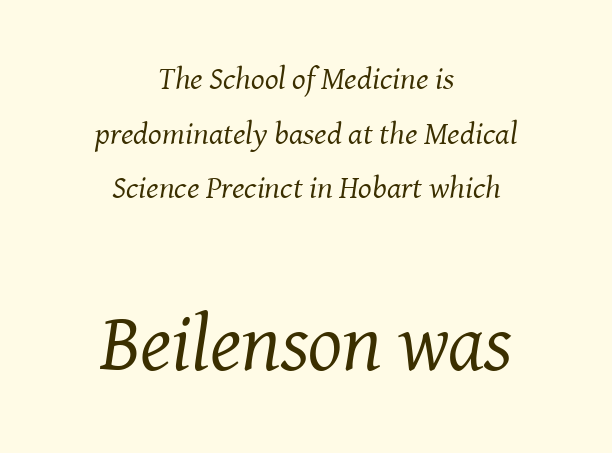
The image shows 80 px regular-weight serif type, italic (leaning right); set centered, line spacing 1.71x, normal letter spacing, not underlined; the second (bottom) block is 2.5x larger; medium stroke contrast and a medium x-height.
